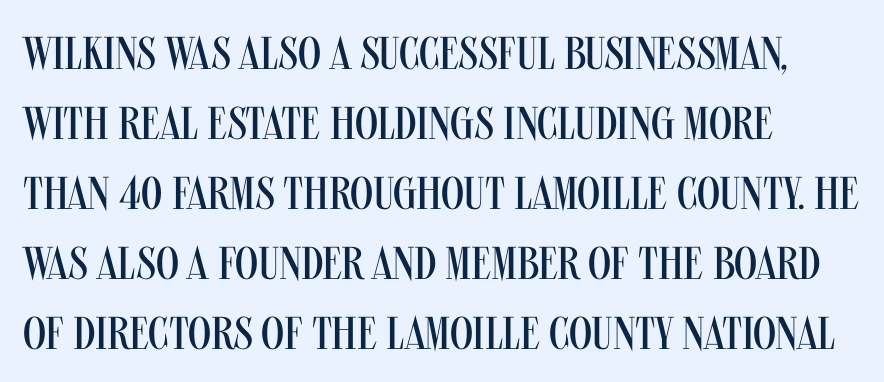
Summary of weight: not heavy and not bold. Any mark beneath the type? The region is blank. This is roman type, the default non-slanted kind. Honestly, the letter spacing is just normal — you wouldn't notice it. Each letter's strokes conclude bluntly, with no projecting serifs. The paragraph has a hard left edge and a soft right edge.
